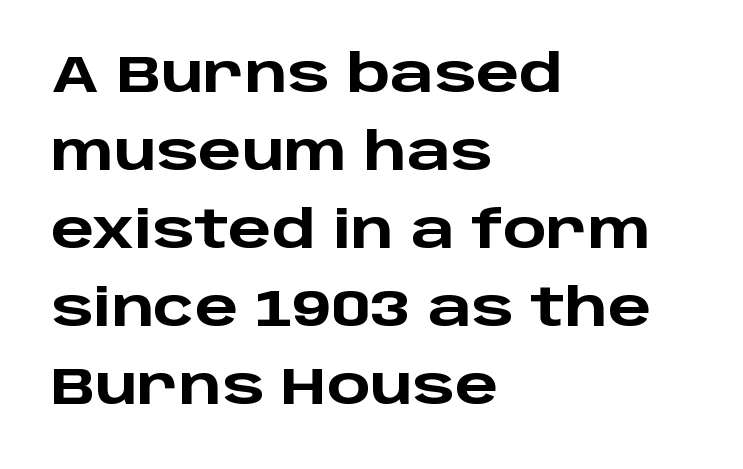
{"serif": "no", "italic": "no", "bold": "yes", "weight": "heavy", "width": "wide", "stroke_contrast": "low", "x_height": "large", "monospaced": "no", "underline": "no", "align": "left", "line_spacing": "normal", "line_spacing_ratio": 1.53, "letter_spacing": "normal", "letter_spacing_em": 0.0, "glyph_px": 51}
